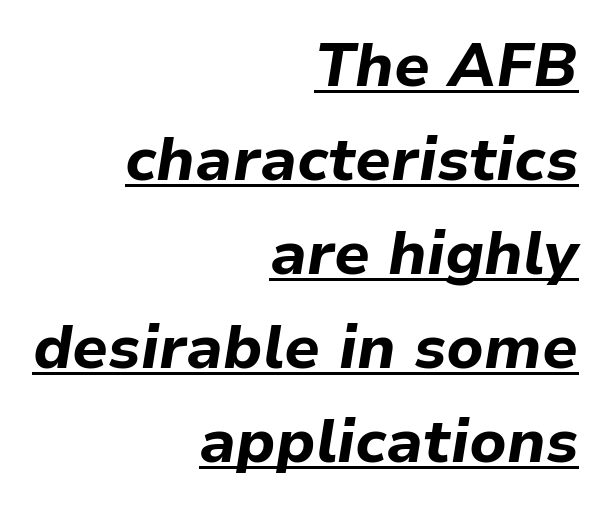
The strokes are fattened all the way to bold. Honestly, the row spacing looks completely unremarkable. When letters slant like this, we call the style italic. The text block is weighted toward the right margin, trailing off unevenly leftward. Compared with typical body copy, the letter spacing here is the same.
